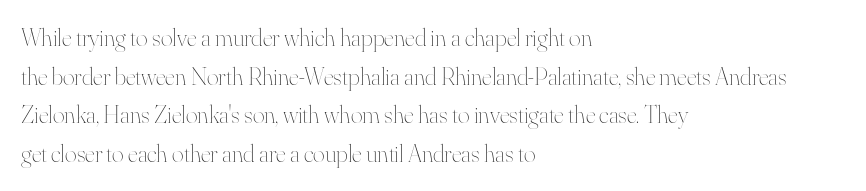
Notice how descenders clear the ascenders below comfortably — that's standard leading. Posture: vertical. Letter spacing: default. This rendering uses left alignment, leaving the right contour irregular.
